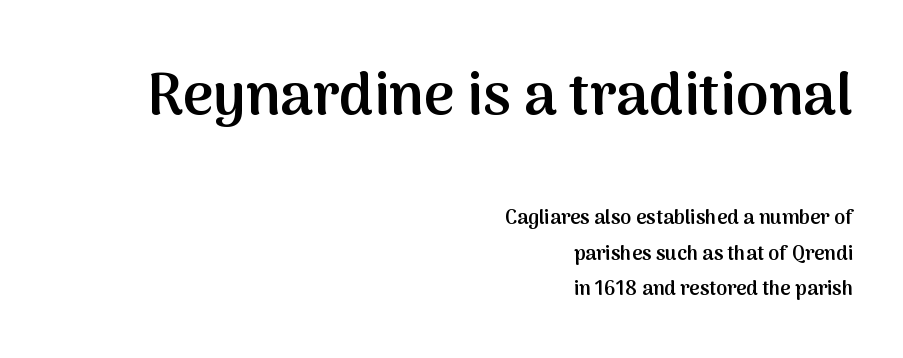
Top chunk: large. Bottom chunk: small. The letterforms sit shoulder to shoulder at normal distance. Do the characters align in a grid? No, the font is proportional. Short and long lines alike share a common ending point at right. Just letters on the line, the space beneath them empty.
